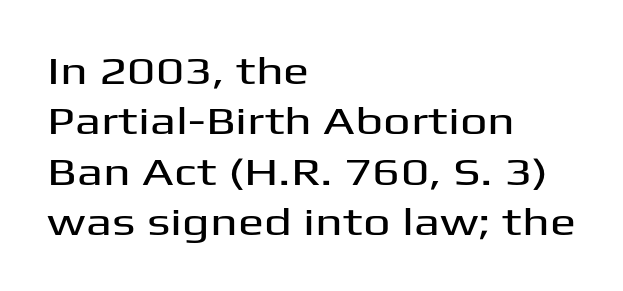
A typesetter would call this proportional, since set widths differ per character. These lines keep a tight, regular rhythm from letter to letter. The font family rendered here belongs to the sans-serif group. Vertical strokes here are truly vertical. Summary of vertical rhythm: regular, with standard interline spacing.
